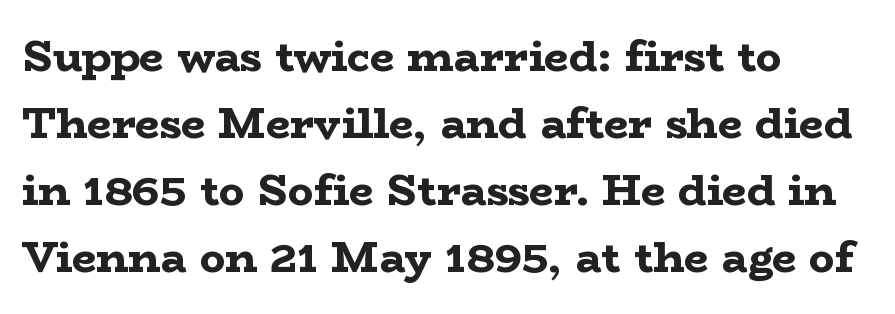
Strong, thick strokes mark this as bold type. The type family on display is of the serif kind. Short and long lines alike share a common starting point at left. Honestly, the letter spacing is just normal — you wouldn't notice it. The face used here is proportionally spaced, like ordinary book or web type. The rendering uses a moderate line-height, typical for paragraphs.
